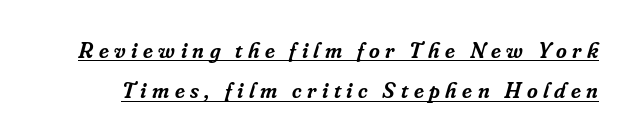
The face used here is rendered with a markedly widened letterfit. Is the type bold? Partly — it's a semibold, heavier than regular but not fully bold. In terms of posture, this sample is oblique. Beneath each row of characters lies a ruled line.
